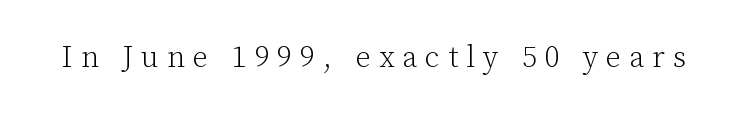
The image shows 30 px light serif type, upright; set unusually wide letter spacing (+0.27 em), not underlined; low stroke contrast and a medium x-height.
